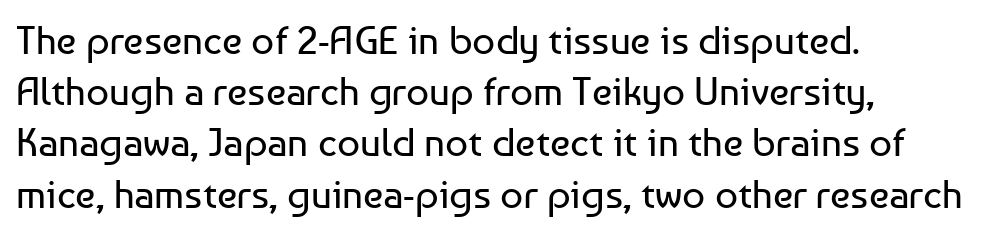
{"serif": "no", "italic": "no", "bold": "no", "weight": "regular", "width": "normal", "stroke_contrast": "low", "x_height": "medium", "monospaced": "no", "underline": "no", "align": "left", "line_spacing": "normal", "line_spacing_ratio": 1.28, "letter_spacing": "normal", "letter_spacing_em": 0.0, "glyph_px": 40}
